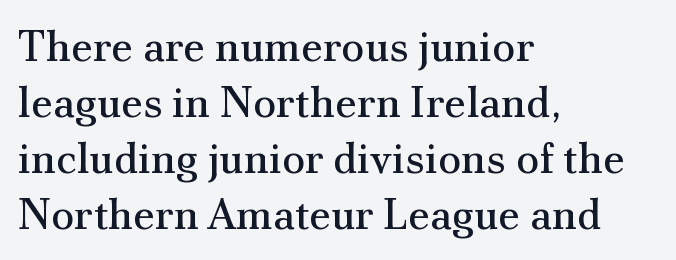
Q: Is the text bold? A: No.
Q: Is the text italic (slanted)? A: No, it is upright.
Q: Is the typeface a serif or a sans-serif typeface? A: Serif.
Q: Is the text underlined? A: No.
Q: How is the paragraph aligned? A: Left-aligned.
Q: Is the spacing between letters normal or unusually wide? A: Normal.
Q: Is the spacing between lines tight, normal or loose? A: Normal.
Q: Width (condensed, normal, or wide)? A: Normal.
Q: Stroke contrast? A: Medium.
Q: x-height? A: Small.
Q: Monospaced? A: No.
